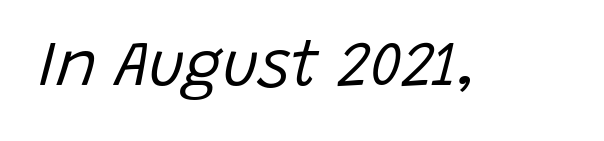
The image shows 62 px regular-weight type, italic (leaning right); set normal letter spacing, not underlined; low stroke contrast and a large x-height.
